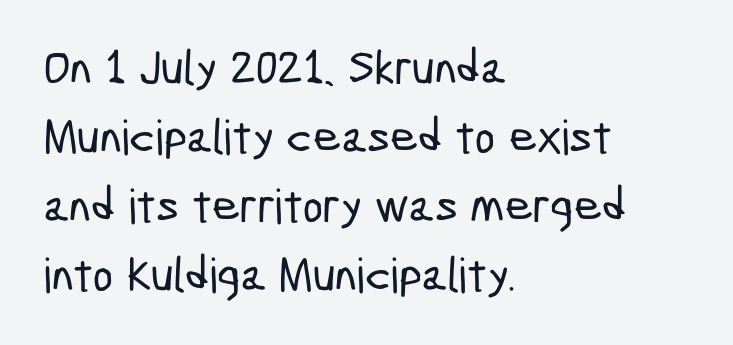
Q: Is the typeface a serif or a sans-serif typeface? A: Sans-serif.
Q: Is the text underlined? A: No.
Q: How is the paragraph aligned? A: Left-aligned.
Q: Is the spacing between letters normal or unusually wide? A: Normal.
Q: Is the spacing between lines tight, normal or loose? A: Normal.
Q: Width (condensed, normal, or wide)? A: Condensed.
Q: Stroke contrast? A: Low.
Q: x-height? A: Medium.
Q: Monospaced? A: No.
